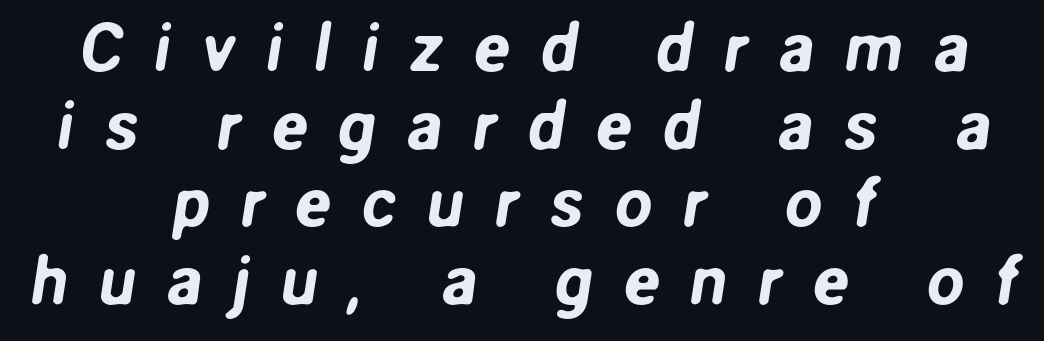
The image shows 68 px sans-serif type; set centered, tight line spacing (1.14x), unusually wide letter spacing (+0.44 em), not underlined; low stroke contrast and a medium x-height.
